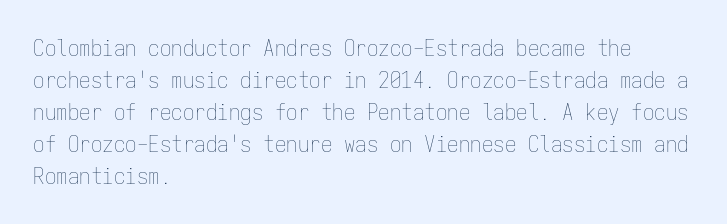
Caption: standard tracking, unaltered. Does the leading feel generous? No, just average. The lines are quadded left. Check the space under the baseline: it is left empty.
